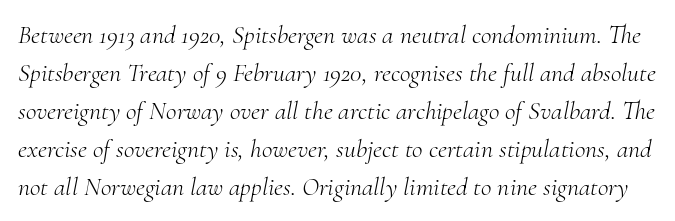
{"italic": "yes", "lean": "right", "slant_degrees": 10, "bold": "no", "underline": "no", "line_spacing": "normal", "line_spacing_ratio": 1.46, "letter_spacing": "normal", "letter_spacing_em": 0.0, "glyph_px": 26}
